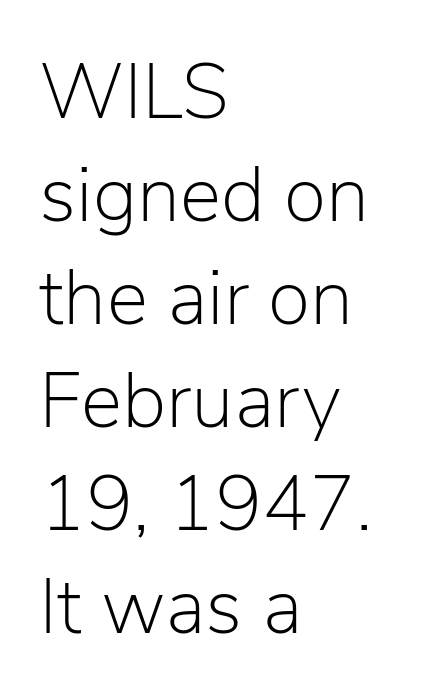
The image shows 78 px light sans-serif type, upright; set left-aligned, normal line spacing (1.32x), normal letter spacing, not underlined; low stroke contrast and a medium x-height.
